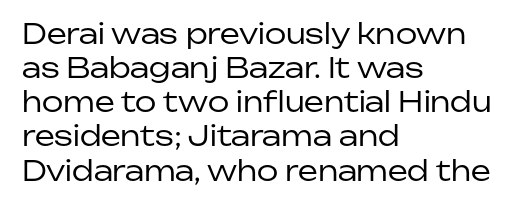
Q: Is the text bold? A: No.
Q: Is the text italic (slanted)? A: No, it is upright.
Q: Is the typeface a serif or a sans-serif typeface? A: Sans-serif.
Q: Is the text underlined? A: No.
Q: How is the paragraph aligned? A: Left-aligned.
Q: Is the spacing between letters normal or unusually wide? A: Normal.
Q: Width (condensed, normal, or wide)? A: Normal.
Q: Stroke contrast? A: Low.
Q: x-height? A: Medium.
Q: Monospaced? A: No.
